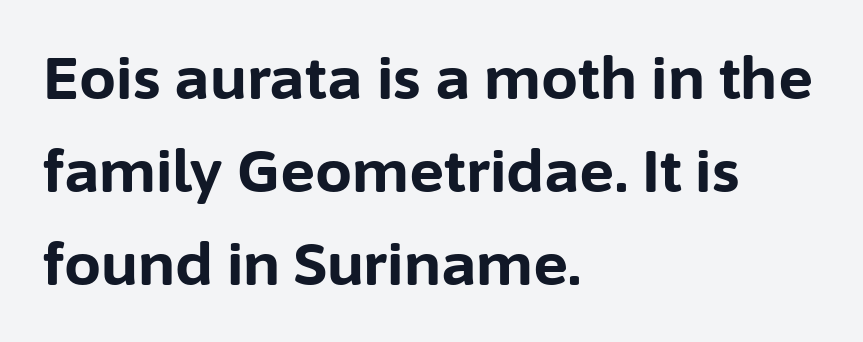
The image shows 59 px bold sans-serif type, upright; set left-aligned, normal line spacing (1.58x), normal letter spacing, not underlined; low stroke contrast and a medium x-height.
